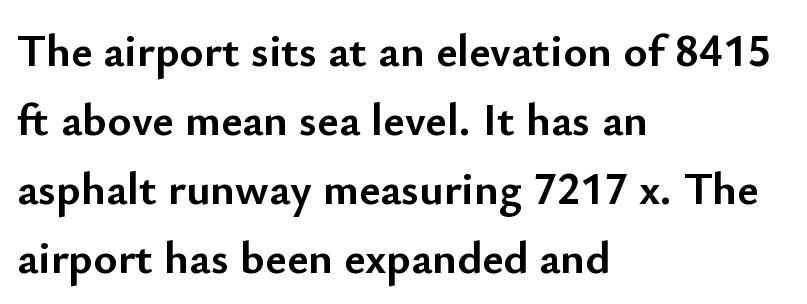
{"serif": "no", "italic": "no", "bold": "yes", "weight": "semibold", "width": "normal", "stroke_contrast": "low", "x_height": "small", "monospaced": "no", "underline": "no", "align": "left", "line_spacing": "normal", "line_spacing_ratio": 1.5, "letter_spacing": "normal", "letter_spacing_em": 0.0, "glyph_px": 46}
